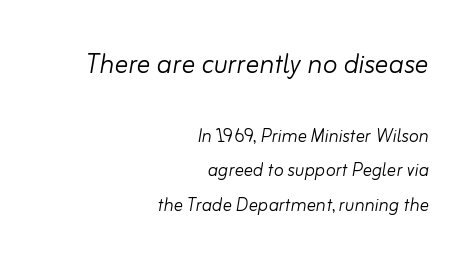
Q: Is the text bold? A: No.
Q: Is the text italic (slanted)? A: Yes, it leans right by about 10 degrees.
Q: Is the text underlined? A: No.
Q: How is the paragraph aligned? A: Right-aligned.
Q: Is the spacing between letters normal or unusually wide? A: Normal.
Q: Is the spacing between lines tight, normal or loose? A: Normal.
Q: Which block of text is set in a larger size, the first (top) or the second (bottom)? A: The first (top) one.
Q: Width (condensed, normal, or wide)? A: Normal.
Q: Stroke contrast? A: Low.
Q: x-height? A: Small.
Q: Monospaced? A: No.
